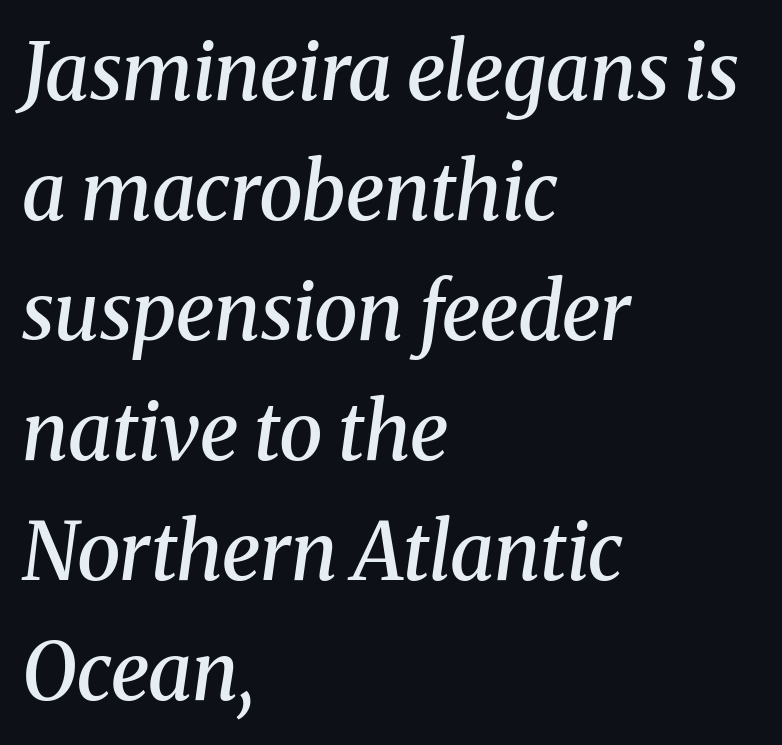
{"serif": "yes", "italic": "yes", "lean": "right", "slant_degrees": 8, "bold": "semi", "weight": "semibold", "width": "normal", "stroke_contrast": "medium", "x_height": "medium", "monospaced": "no", "underline": "no", "align": "left", "line_spacing": "normal", "line_spacing_ratio": 1.52, "letter_spacing": "normal", "letter_spacing_em": 0.0, "glyph_px": 79}
